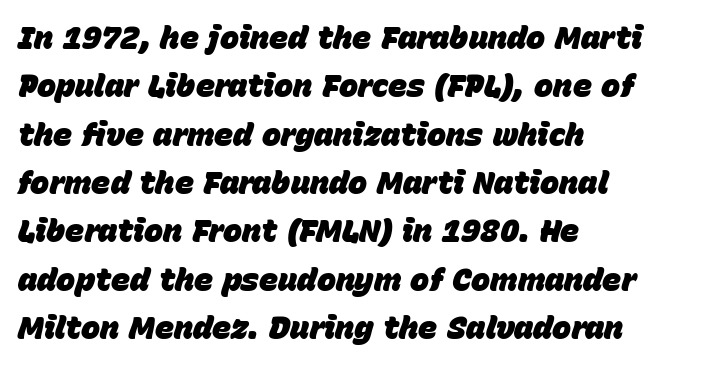
The image shows 32 px heavy type, italic (leaning right); set left-aligned, normal line spacing (1.51x), normal letter spacing, not underlined; low stroke contrast and a large x-height.
